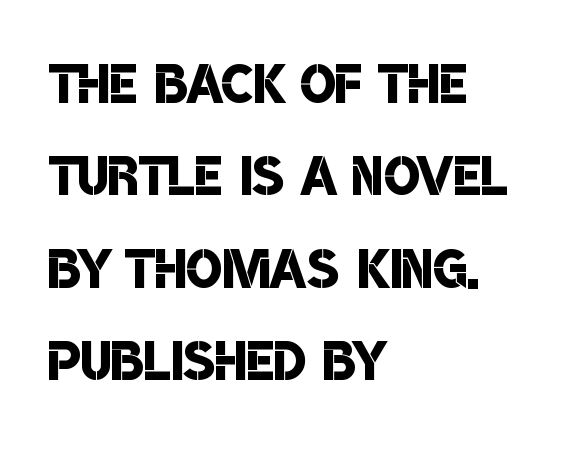
Q: Is the text bold? A: Semi-bold.
Q: Is the typeface a serif or a sans-serif typeface? A: Sans-serif.
Q: Is the text underlined? A: No.
Q: How is the paragraph aligned? A: Left-aligned.
Q: Is the spacing between letters normal or unusually wide? A: Normal.
Q: Is the spacing between lines tight, normal or loose? A: Normal.
Q: Width (condensed, normal, or wide)? A: Condensed.
Q: Stroke contrast? A: Low.
Q: x-height? A: Large.
Q: Monospaced? A: No.
